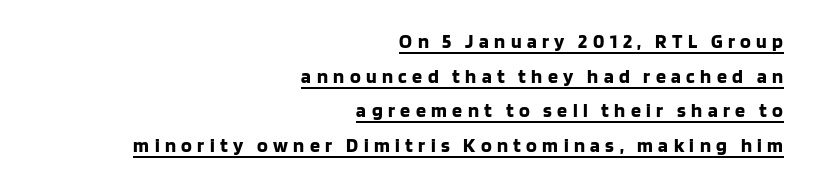
The image shows 20 px bold type, upright; set right-aligned, line spacing 1.73x, unusually wide letter spacing (+0.27 em), underlined.
